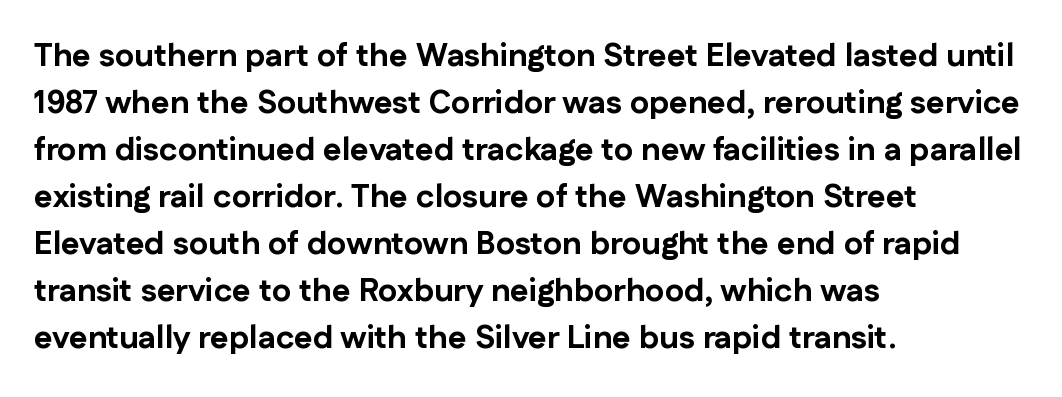
Q: Is the text bold? A: Yes.
Q: Is the text italic (slanted)? A: No, it is upright.
Q: Is the typeface a serif or a sans-serif typeface? A: Sans-serif.
Q: Is the text underlined? A: No.
Q: How is the paragraph aligned? A: Left-aligned.
Q: Is the spacing between letters normal or unusually wide? A: Normal.
Q: Is the spacing between lines tight, normal or loose? A: Normal.
Q: Width (condensed, normal, or wide)? A: Normal.
Q: Stroke contrast? A: Low.
Q: x-height? A: Medium.
Q: Monospaced? A: No.
